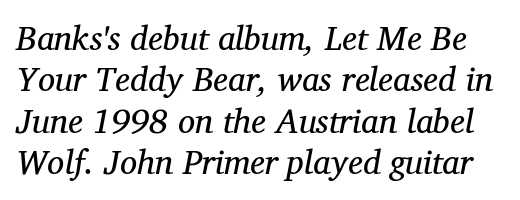
In terms of letterform style, serifs are clearly present. You can tell it's italic because the verticals aren't actually vertical. The cut favours lightness, reaching ordinary text weight at its darkest. Characters follow at the spacing the type designer built in. Is this a fixed-width face? No — the glyphs have proportional, varying widths.
